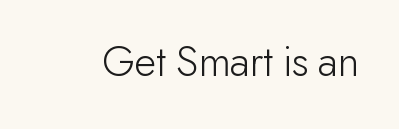
The image shows 46 px light sans-serif type, upright; set normal letter spacing, not underlined; low stroke contrast and a small x-height.
